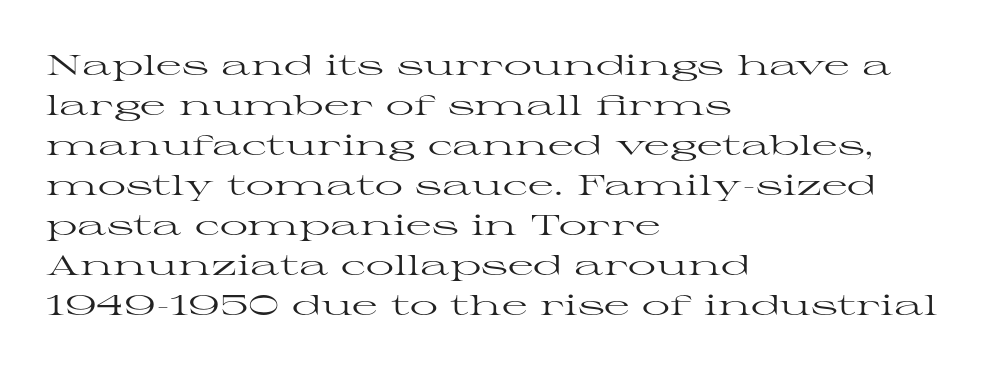
Q: Is the text bold? A: No.
Q: Is the text italic (slanted)? A: No, it is upright.
Q: Is the typeface a serif or a sans-serif typeface? A: Serif.
Q: Is the text underlined? A: No.
Q: How is the paragraph aligned? A: Left-aligned.
Q: Is the spacing between letters normal or unusually wide? A: Normal.
Q: Is the spacing between lines tight, normal or loose? A: Normal.
Q: Width (condensed, normal, or wide)? A: Wide.
Q: Stroke contrast? A: High.
Q: x-height? A: Medium.
Q: Monospaced? A: No.
